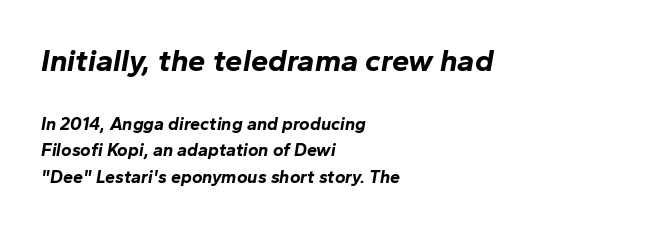
Observe the lean: these are italic letterforms. You'd pick this weight for a headline — it's a proper bold. The lines sit at an ordinary, default distance from one another. Compared with typical body copy, the letter spacing here is the same.
